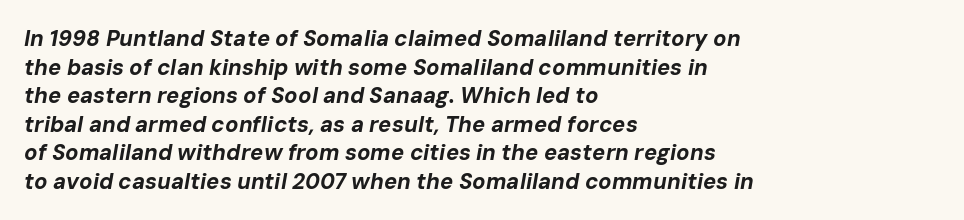
The image shows 22 px bold type, italic (leaning right); set left-aligned, normal line spacing (1.3x), normal letter spacing, not underlined.
